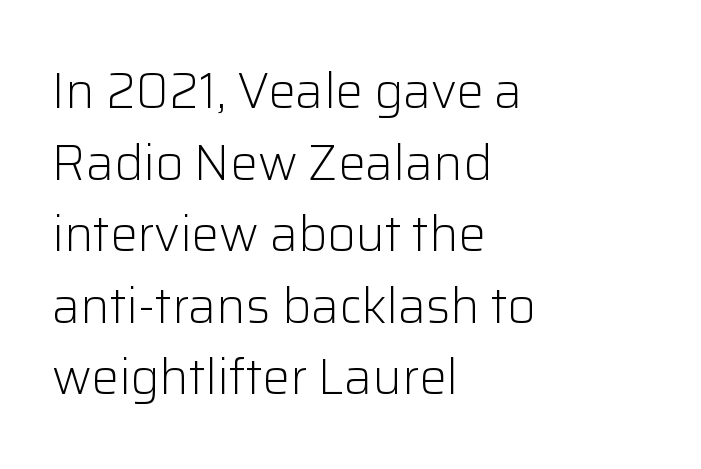
{"serif": "no", "italic": "no", "bold": "no", "weight": "light", "width": "normal", "stroke_contrast": "low", "x_height": "medium", "monospaced": "no", "underline": "no", "align": "left", "line_spacing": "normal", "line_spacing_ratio": 1.46, "letter_spacing": "normal", "letter_spacing_em": 0.0, "glyph_px": 49}
